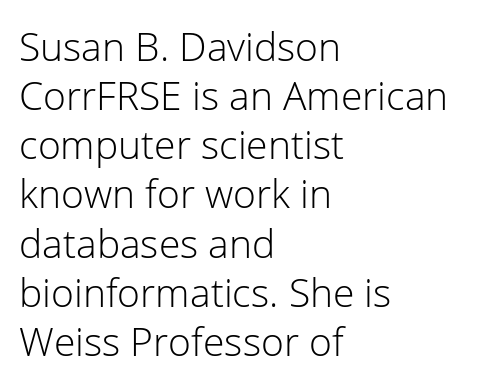
The image shows 39 px light sans-serif type, upright; set left-aligned, normal line spacing (1.26x), normal letter spacing, not underlined; low stroke contrast and a medium x-height.
